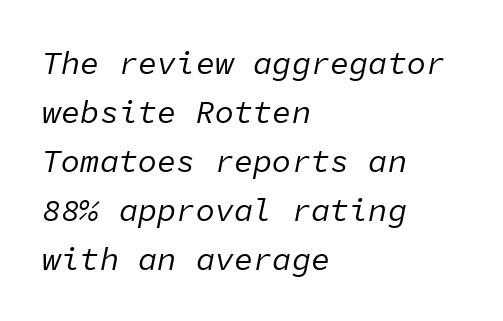
Where is the straight margin? On the left. Just letters on the line, the space beneath them empty. Heaviness? Minimal to ordinary, like unemphasized prose. Slant detected: the letters are inclined.
